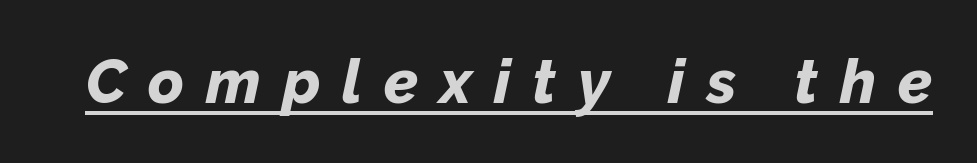
Q: Is the text bold? A: Yes.
Q: Is the text italic (slanted)? A: Yes, it leans right by about 12 degrees.
Q: Is the text underlined? A: Yes.
Q: Is the spacing between letters normal or unusually wide? A: Unusually wide.
Q: Width (condensed, normal, or wide)? A: Normal.
Q: Stroke contrast? A: Low.
Q: x-height? A: Medium.
Q: Monospaced? A: No.
